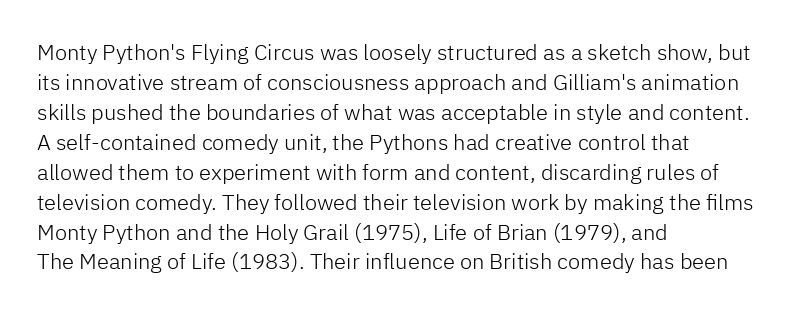
Reading down the column, the eye jumps a familiar distance to each next line. Left-aligned paragraph, ragged on the right. Check under the words: just untouched page. Nope, not italic — everything's standing straight.
